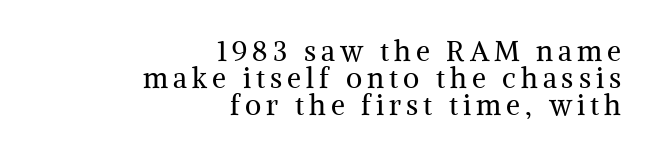
The image shows 28 px regular-weight serif type, upright; set right-aligned, tight line spacing (0.96x), not underlined; medium stroke contrast and a medium x-height.
